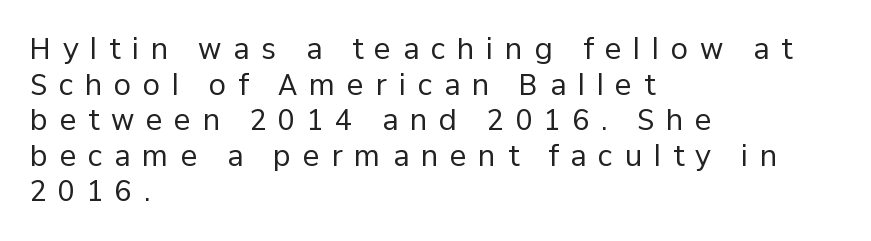
{"serif": "no", "italic": "no", "bold": "no", "weight": "regular", "width": "normal", "stroke_contrast": "low", "x_height": "medium", "monospaced": "no", "underline": "no", "align": "left", "line_spacing": "normal", "line_spacing_ratio": 1.27, "letter_spacing": "wide", "letter_spacing_em": 0.42, "glyph_px": 28}
